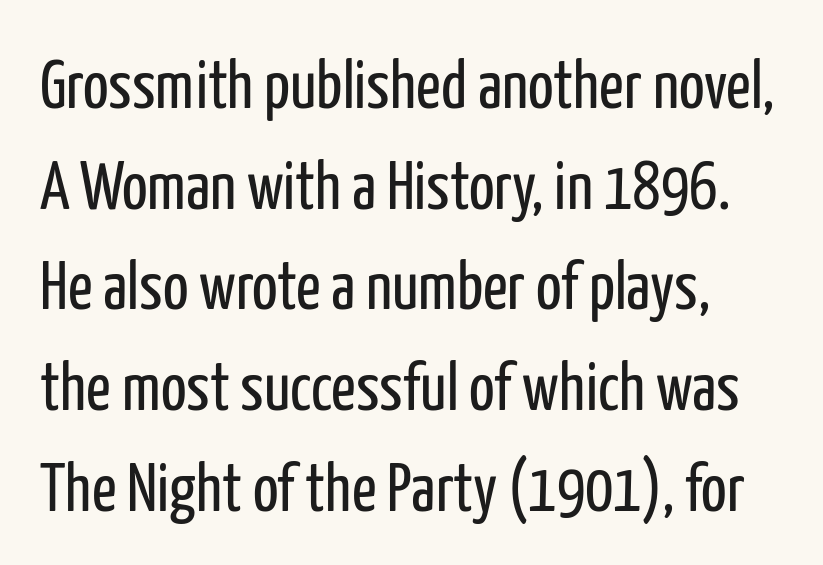
{"serif": "no", "italic": "no", "bold": "no", "weight": "regular", "width": "condensed", "stroke_contrast": "low", "x_height": "medium", "monospaced": "no", "underline": "no", "line_spacing": "normal", "line_spacing_ratio": 1.48, "letter_spacing": "normal", "letter_spacing_em": 0.0, "glyph_px": 68}
